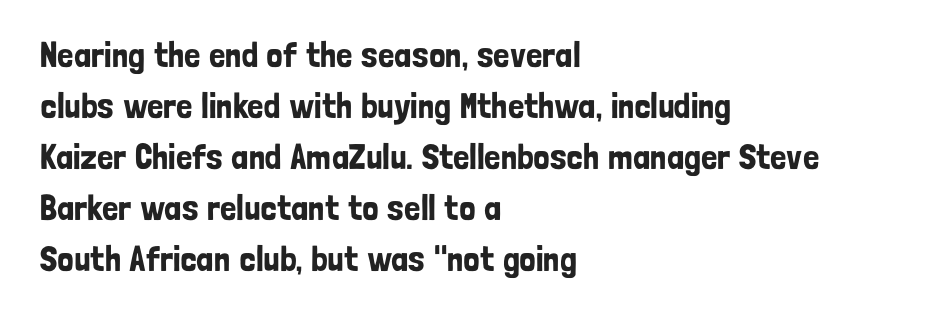
The image shows 36 px condensed sans-serif type, upright; set left-aligned, normal line spacing (1.42x), normal letter spacing, not underlined; low stroke contrast and a medium x-height.
